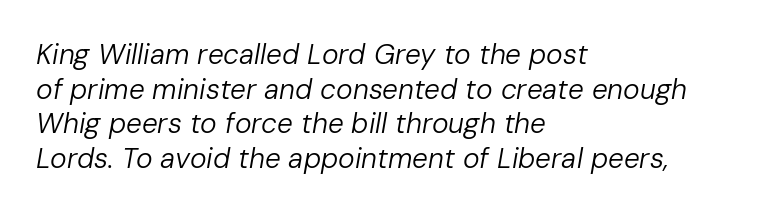
The string is rendered with underlining switched off. Spacing verdict: proportional, widths tailored to each character. Compared with a centered layout, this one pins lines to the left instead. How are the letters spaced? Ordinarily, with no added tracking. The text carries the slant typical of an italic or oblique font.
